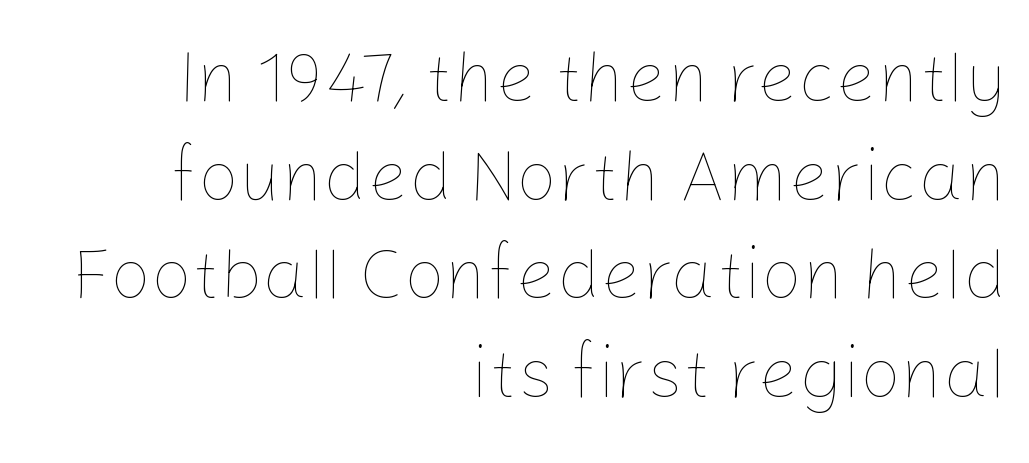
Q: Is the text bold? A: No.
Q: Is the text italic (slanted)? A: No, it is upright.
Q: Is the text underlined? A: No.
Q: How is the paragraph aligned? A: Right-aligned.
Q: Is the spacing between letters normal or unusually wide? A: Normal.
Q: Is the spacing between lines tight, normal or loose? A: Normal.
Q: Width (condensed, normal, or wide)? A: Normal.
Q: Stroke contrast? A: Low.
Q: x-height? A: Medium.
Q: Monospaced? A: No.
